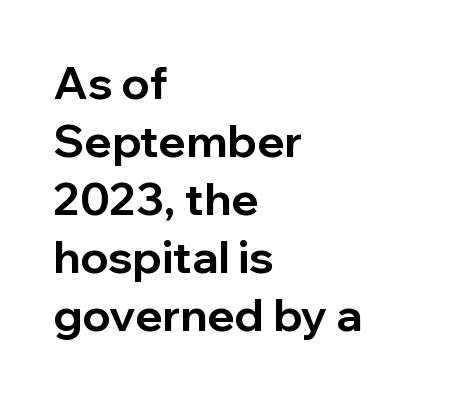
A roman cut, with each character standing at attention. These lines are composed in type without serifs. How are the letters spaced? Ordinarily, with no added tracking. A bare baseline throughout the passage. One-word summary of the alignment: left.
